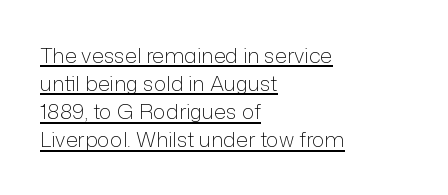
The image shows 21 px text type, upright; set left-aligned, normal line spacing (1.34x), normal letter spacing, underlined.
